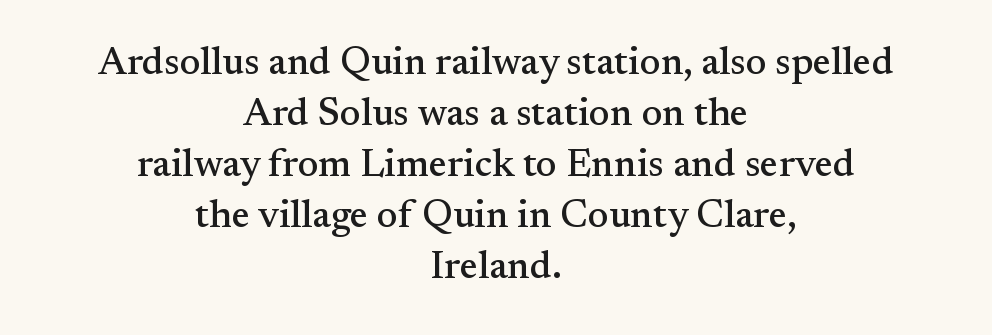
Character widths vary here, with narrow letters taking less room than wide ones. Stroke terminals: seriffed. Check under the words: just untouched page. Rows of type keep a routine distance in the vertical direction.
